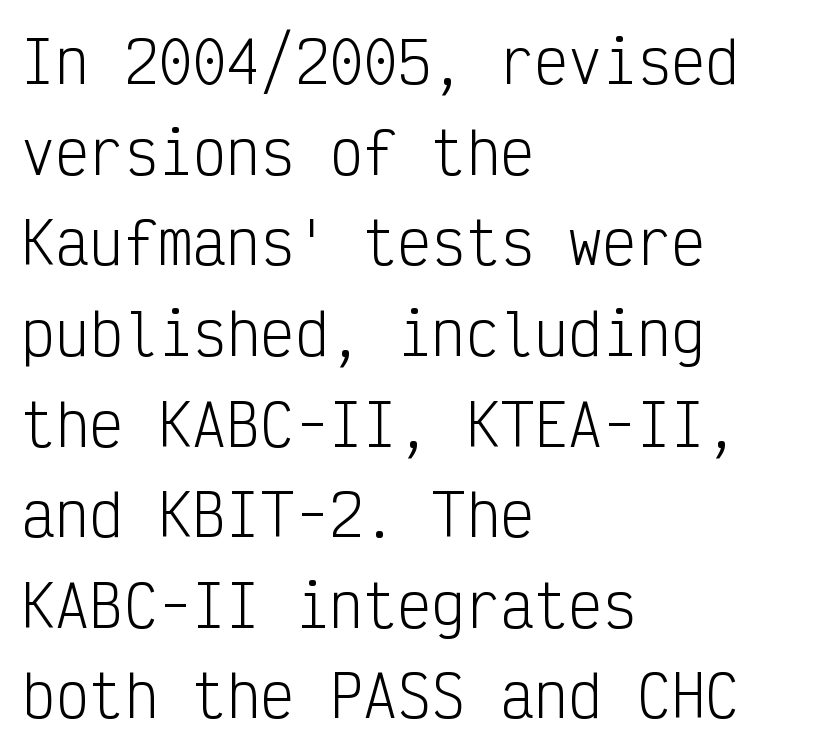
The image shows 57 px light, condensed sans-serif type, upright, monospaced; set left-aligned, normal line spacing (1.59x), normal letter spacing, not underlined; low stroke contrast and a medium x-height.
